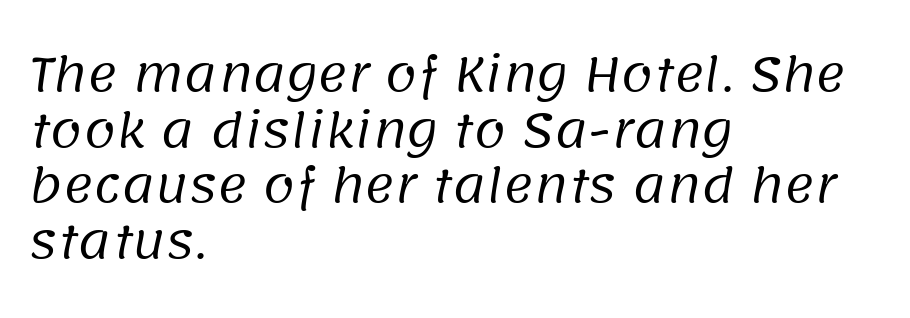
Q: Is the text bold? A: No.
Q: Is the typeface a serif or a sans-serif typeface? A: Sans-serif.
Q: Is the text underlined? A: No.
Q: How is the paragraph aligned? A: Left-aligned.
Q: Is the spacing between letters normal or unusually wide? A: Normal.
Q: Width (condensed, normal, or wide)? A: Normal.
Q: Stroke contrast? A: Low.
Q: x-height? A: Large.
Q: Monospaced? A: No.
